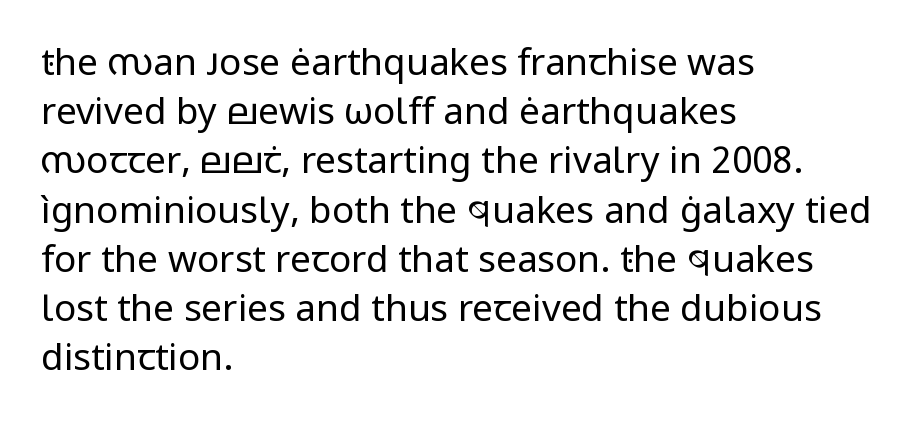
Designer's note — italics off, roman on. Is the type heavy? It reads as light-to-regular instead. Here the designer chose a conventional face with non-uniform glyph widths. Beneath every word, the page is bare.
